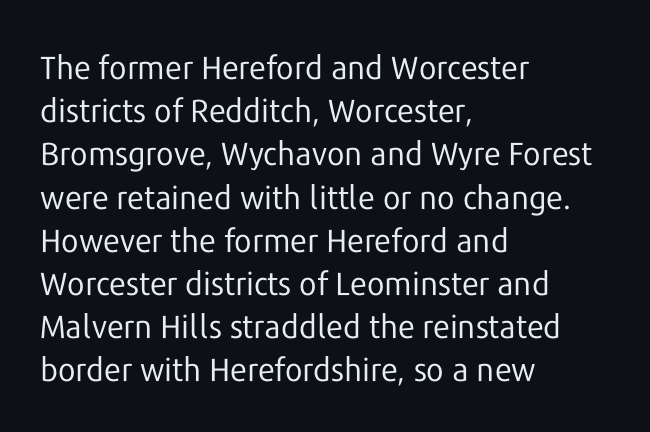
{"serif": "no", "italic": "no", "bold": "no", "weight": "regular", "width": "normal", "stroke_contrast": "low", "x_height": "medium", "monospaced": "no", "underline": "no", "align": "left", "line_spacing": "normal", "line_spacing_ratio": 1.35, "letter_spacing": "normal", "letter_spacing_em": 0.0, "glyph_px": 32}
